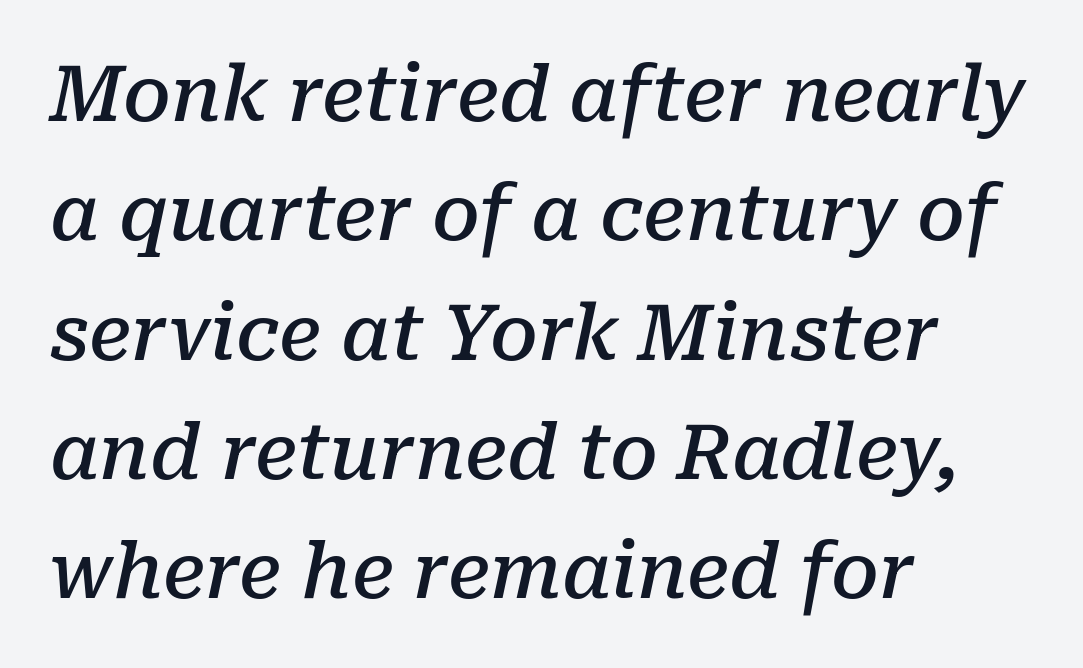
Q: Is the text bold? A: Semi-bold.
Q: Is the text italic (slanted)? A: Yes, it leans right by about 10 degrees.
Q: Is the typeface a serif or a sans-serif typeface? A: Serif.
Q: Is the text underlined? A: No.
Q: How is the paragraph aligned? A: Left-aligned.
Q: Is the spacing between letters normal or unusually wide? A: Normal.
Q: Is the spacing between lines tight, normal or loose? A: Normal.
Q: Width (condensed, normal, or wide)? A: Normal.
Q: Stroke contrast? A: Low.
Q: x-height? A: Medium.
Q: Monospaced? A: No.
